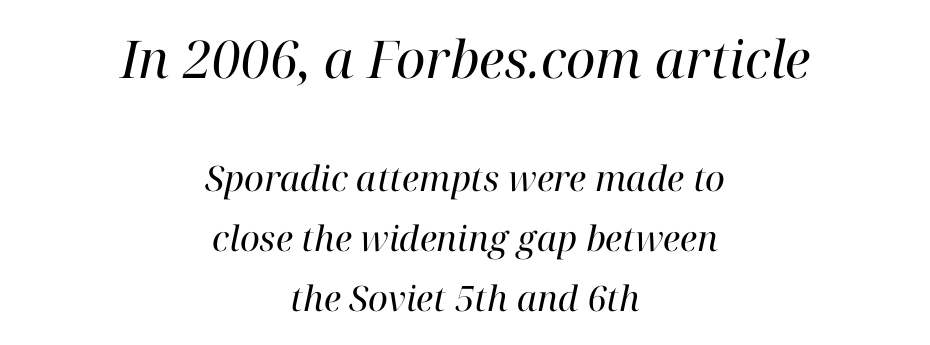
The image shows 52 px regular-weight serif type, italic (leaning right); set centered, line spacing 1.72x, normal letter spacing, not underlined; the first (top) block is 1.49x larger; high stroke contrast and a medium x-height.
